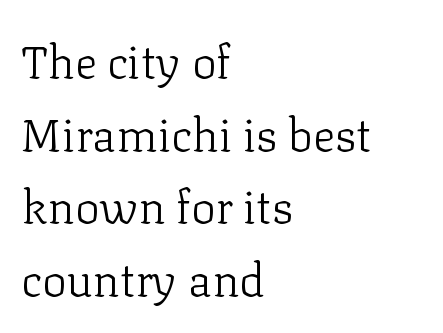
Layout note: lines flush left. The glyphs are unaccompanied by any horizontal stroke below them. The letters look calm and open, with moderate or lighter stems. Small tapered or slab feet sit at the stroke ends, so this counts as serif.
